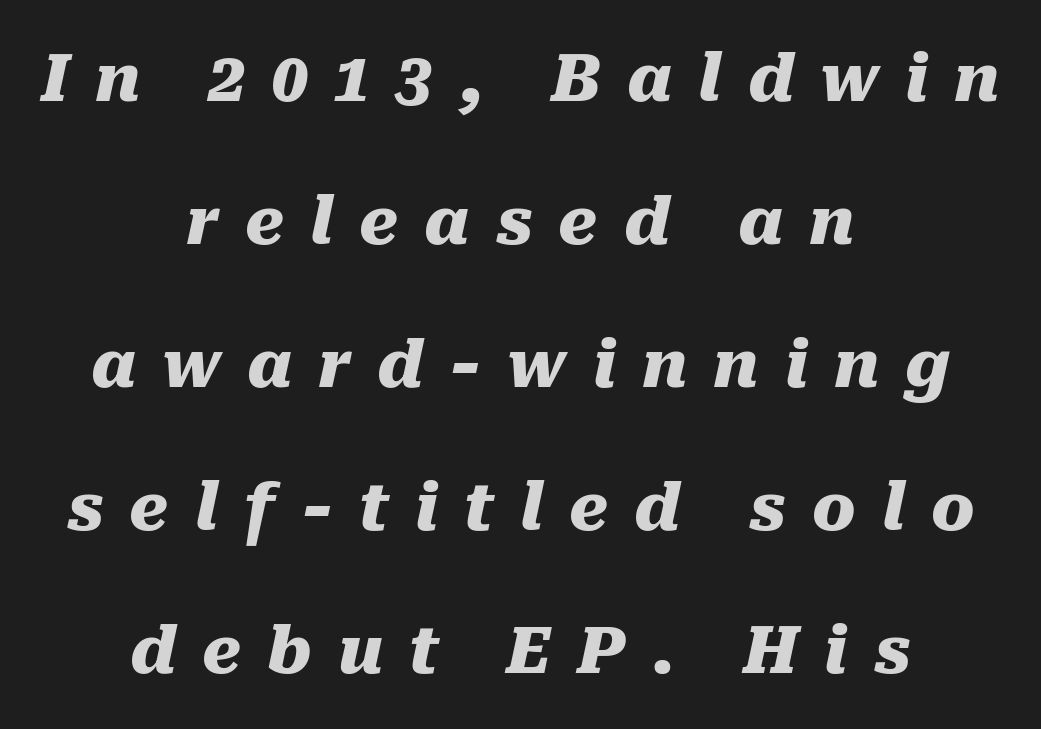
Q: Is the text bold? A: Yes.
Q: Is the text italic (slanted)? A: Yes, it leans right by about 10 degrees.
Q: Is the text underlined? A: No.
Q: How is the paragraph aligned? A: Centered.
Q: Is the spacing between letters normal or unusually wide? A: Unusually wide.
Q: Is the spacing between lines tight, normal or loose? A: Loose.
Q: Width (condensed, normal, or wide)? A: Normal.
Q: Stroke contrast? A: Medium.
Q: x-height? A: Medium.
Q: Monospaced? A: No.
